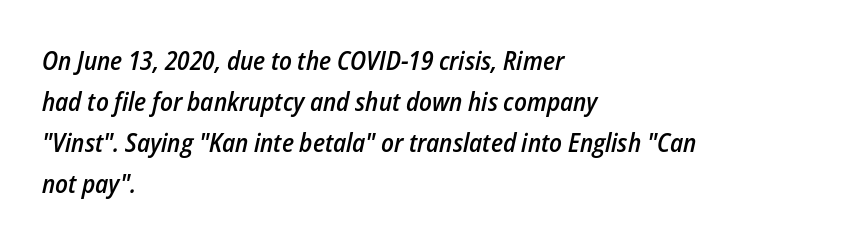
Quick note: interline space is typical. The face used here is rendered with its standard letterfit. Left-aligned paragraph, ragged on the right. The face used here has a pronounced slope to its letters. Quick note: underline off.
